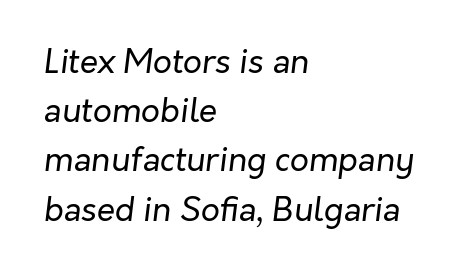
{"italic": "yes", "lean": "right", "slant_degrees": 7, "bold": "no", "weight": "regular", "width": "normal", "stroke_contrast": "low", "x_height": "medium", "monospaced": "no", "underline": "no", "align": "left", "line_spacing": "normal", "line_spacing_ratio": 1.49, "letter_spacing": "normal", "letter_spacing_em": 0.0, "glyph_px": 33}
